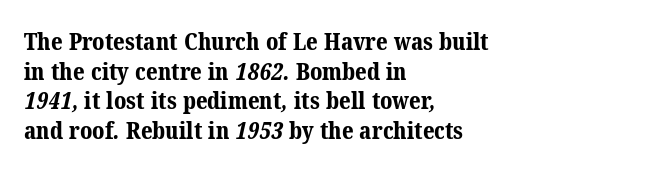
A classic flush-left, rag-right setting is used for this passage. You could call the tracking neutral — neither tight nor loose. The space directly below the letters is spotless. Weight check: bold — yes, fully.
